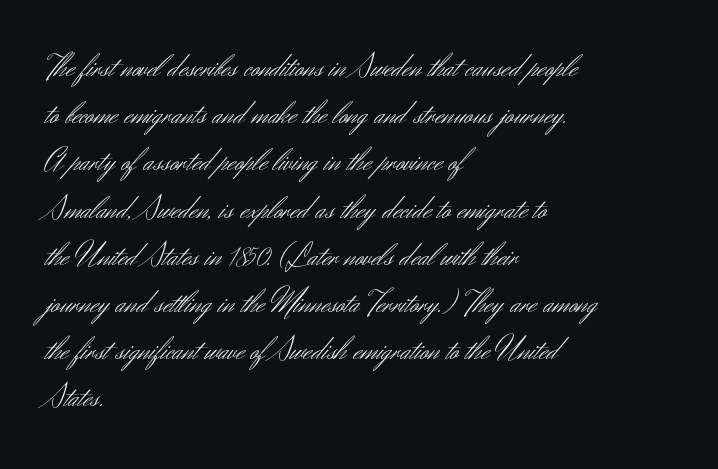
Q: Is the text bold? A: No.
Q: Is the text italic (slanted)? A: Yes.
Q: Is the typeface a serif or a sans-serif typeface? A: Sans-serif.
Q: Is the text underlined? A: No.
Q: How is the paragraph aligned? A: Left-aligned.
Q: Is the spacing between letters normal or unusually wide? A: Normal.
Q: Is the spacing between lines tight, normal or loose? A: Normal.
Q: Width (condensed, normal, or wide)? A: Normal.
Q: Stroke contrast? A: Medium.
Q: x-height? A: Small.
Q: Monospaced? A: No.
